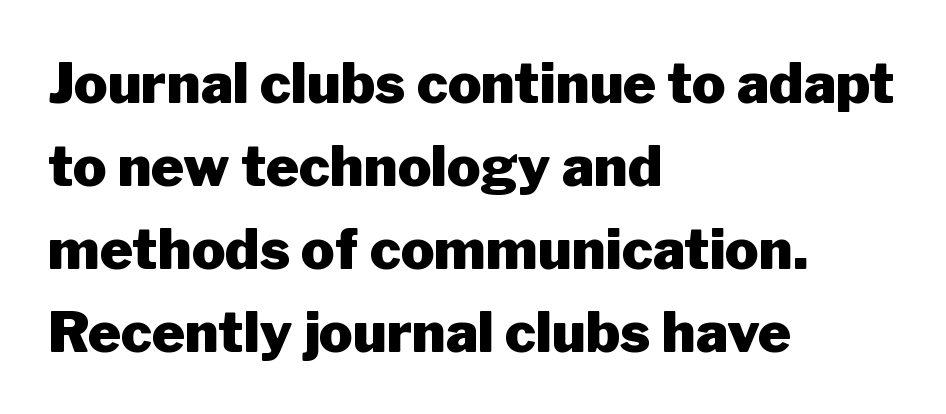
Q: Is the text bold? A: Yes.
Q: Is the text italic (slanted)? A: No, it is upright.
Q: Is the typeface a serif or a sans-serif typeface? A: Sans-serif.
Q: Is the text underlined? A: No.
Q: How is the paragraph aligned? A: Left-aligned.
Q: Is the spacing between letters normal or unusually wide? A: Normal.
Q: Is the spacing between lines tight, normal or loose? A: Normal.
Q: Width (condensed, normal, or wide)? A: Normal.
Q: Stroke contrast? A: Low.
Q: x-height? A: Medium.
Q: Monospaced? A: No.
